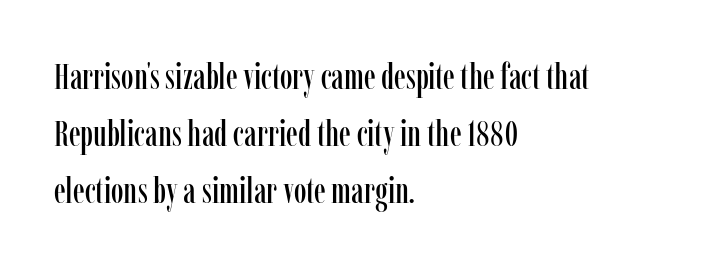
Q: Is the text italic (slanted)? A: No, it is upright.
Q: Is the typeface a serif or a sans-serif typeface? A: Serif.
Q: Is the text underlined? A: No.
Q: How is the paragraph aligned? A: Left-aligned.
Q: Is the spacing between letters normal or unusually wide? A: Normal.
Q: Is the spacing between lines tight, normal or loose? A: Normal.
Q: Width (condensed, normal, or wide)? A: Condensed.
Q: Stroke contrast? A: Low.
Q: x-height? A: Medium.
Q: Monospaced? A: No.
